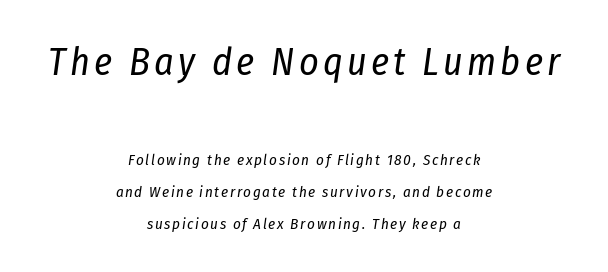
Which margin do the lines hug? Neither — every line sits in the middle. The whole block is typeset with a tilt. The initial chunk of copy outweighs the following chunk in type size. Rows of type keep a wide berth in the vertical direction. Rule under the text: the space is simply empty.
